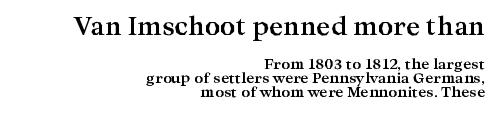
The image shows 24 px bold type, upright; set right-aligned, tight line spacing (0.97x), normal letter spacing, not underlined; the first (top) block is 1.71x larger.
